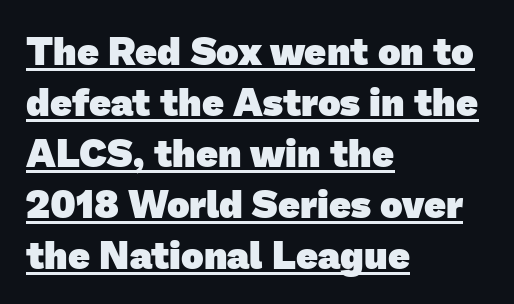
Q: Is the text bold? A: Yes.
Q: Is the typeface a serif or a sans-serif typeface? A: Sans-serif.
Q: Is the text underlined? A: Yes.
Q: How is the paragraph aligned? A: Left-aligned.
Q: Is the spacing between letters normal or unusually wide? A: Normal.
Q: Is the spacing between lines tight, normal or loose? A: Normal.
Q: Width (condensed, normal, or wide)? A: Normal.
Q: Stroke contrast? A: Low.
Q: x-height? A: Medium.
Q: Monospaced? A: No.
